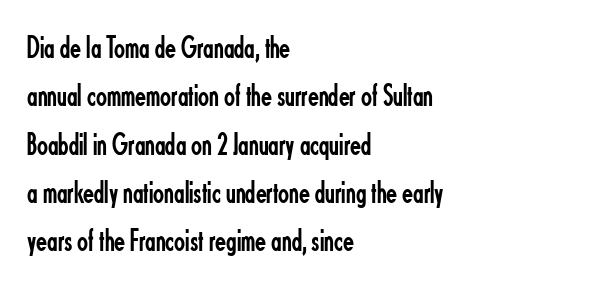
Q: Is the text bold? A: No.
Q: Is the text italic (slanted)? A: No, it is upright.
Q: Is the typeface a serif or a sans-serif typeface? A: Sans-serif.
Q: Is the text underlined? A: No.
Q: How is the paragraph aligned? A: Left-aligned.
Q: Is the spacing between letters normal or unusually wide? A: Normal.
Q: Is the spacing between lines tight, normal or loose? A: Normal.
Q: Width (condensed, normal, or wide)? A: Condensed.
Q: Stroke contrast? A: Low.
Q: x-height? A: Small.
Q: Monospaced? A: No.
